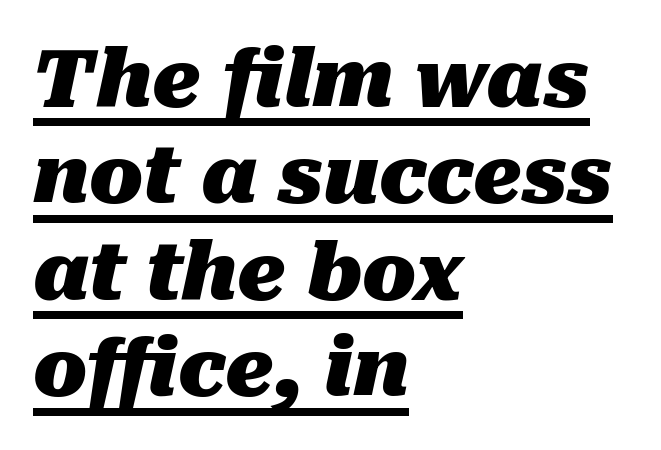
Q: Is the text bold? A: Yes.
Q: Is the text italic (slanted)? A: Yes, it leans right by about 10 degrees.
Q: Is the text underlined? A: Yes.
Q: How is the paragraph aligned? A: Left-aligned.
Q: Is the spacing between letters normal or unusually wide? A: Normal.
Q: Width (condensed, normal, or wide)? A: Normal.
Q: Stroke contrast? A: Medium.
Q: x-height? A: Medium.
Q: Monospaced? A: No.
